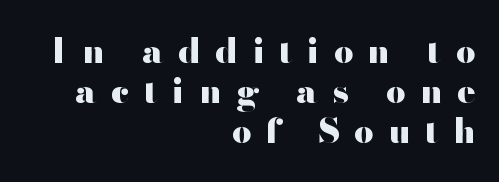
The image shows 34 px heavy, wide sans-serif type, upright; set right-aligned, line spacing 1.18x, unusually wide letter spacing (+0.43 em), not underlined; high stroke contrast and a small x-height.
